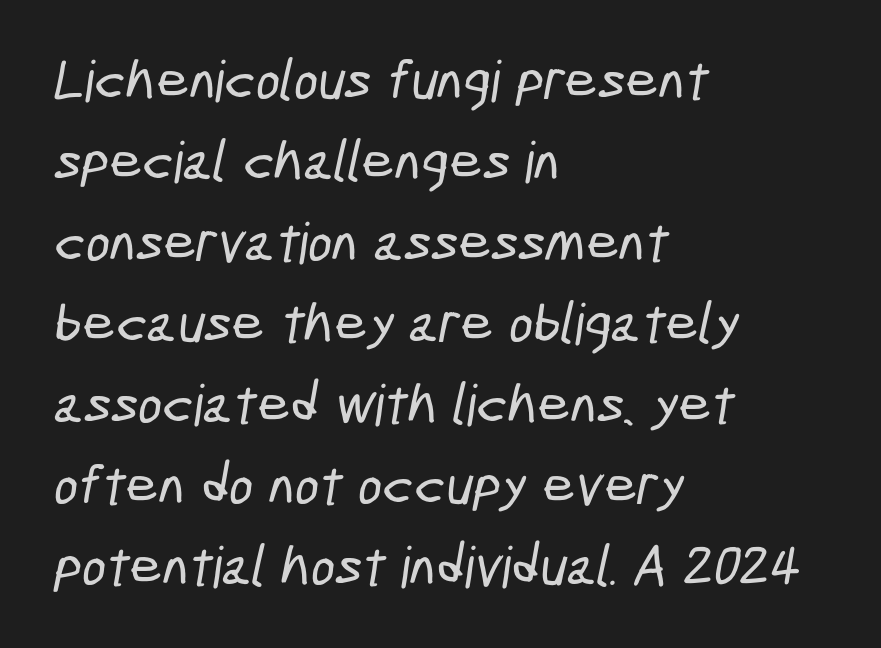
Q: Is the typeface a serif or a sans-serif typeface? A: Sans-serif.
Q: Is the text underlined? A: No.
Q: How is the paragraph aligned? A: Left-aligned.
Q: Is the spacing between letters normal or unusually wide? A: Normal.
Q: Is the spacing between lines tight, normal or loose? A: Normal.
Q: Width (condensed, normal, or wide)? A: Condensed.
Q: Stroke contrast? A: Low.
Q: x-height? A: Medium.
Q: Monospaced? A: No.
